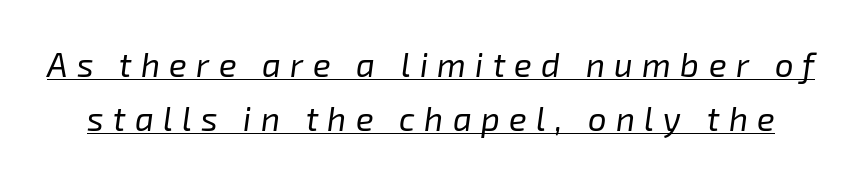
Q: Is the text bold? A: No.
Q: Is the text italic (slanted)? A: Yes, it leans right by about 8 degrees.
Q: Is the text underlined? A: Yes.
Q: Is the spacing between letters normal or unusually wide? A: Unusually wide.
Q: Is the spacing between lines tight, normal or loose? A: Normal.
Q: Width (condensed, normal, or wide)? A: Normal.
Q: Stroke contrast? A: Low.
Q: x-height? A: Medium.
Q: Monospaced? A: No.
